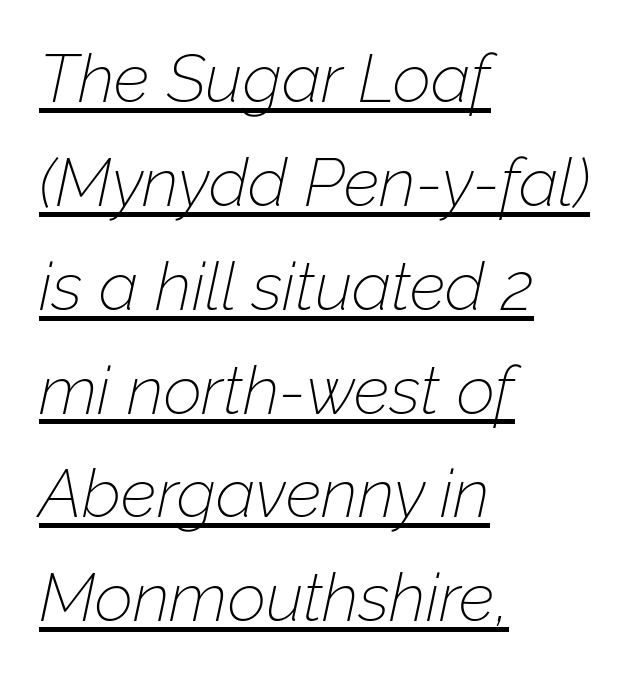
{"italic": "yes", "lean": "right", "slant_degrees": 12, "bold": "no", "weight": "thin", "width": "normal", "stroke_contrast": "low", "x_height": "medium", "monospaced": "no", "underline": "yes", "align": "left", "line_spacing": "normal", "line_spacing_ratio": 1.55, "letter_spacing": "normal", "letter_spacing_em": 0.0, "glyph_px": 67}
